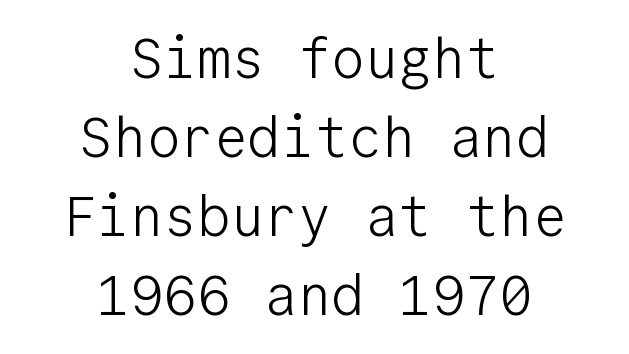
Both edges are ragged and mirror each other, which tells us the setting is centered. The rendering shows plain stroke endings on the letterforms — a sans-serif design. The specimen reads as upright at a glance. Every character here occupies the same horizontal width, giving the sample a typewriter-like rhythm. Letters rest on an invisible, unmarked baseline. Compared with typical paragraphs, the rows here are spaced about the same.
